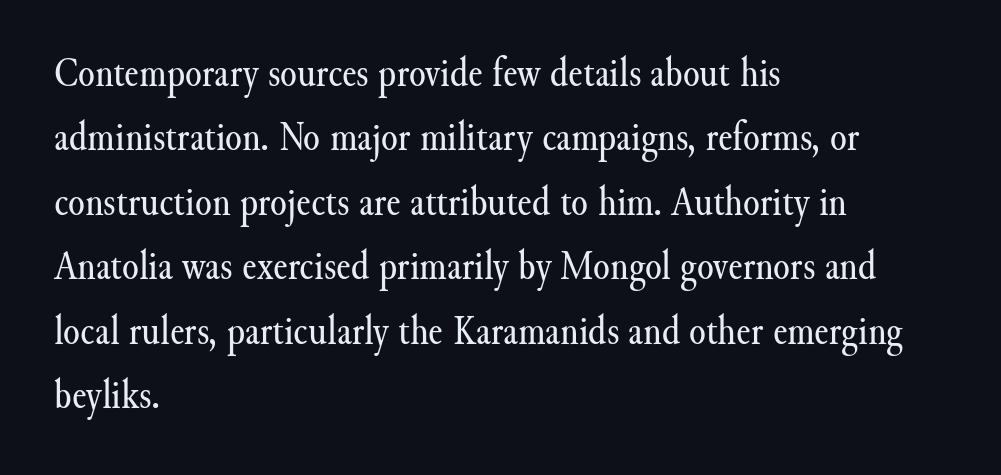
Is this a sans? No — the strokes have serifs. The letters stand straight up with perfectly vertical stems. The letters advance in unequal steps, a hallmark of proportional type. In terms of leading, this rendering sits right in the middle.
